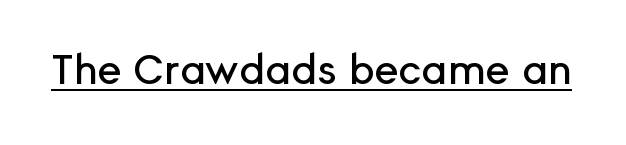
Tracking value appears to be zero — textbook default spacing. Rendered with straight, roman letterforms. Is this a fixed-width face? No — the glyphs have proportional, varying widths. The typesetter has applied underlining to the passage shown.
